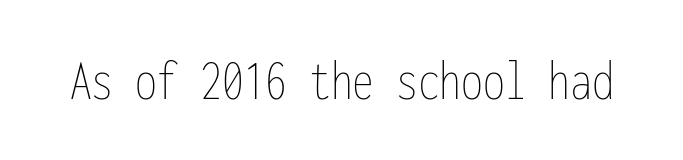
The image shows 58 px thin, condensed type, upright, monospaced; set normal letter spacing, not underlined; low stroke contrast and a medium x-height.
